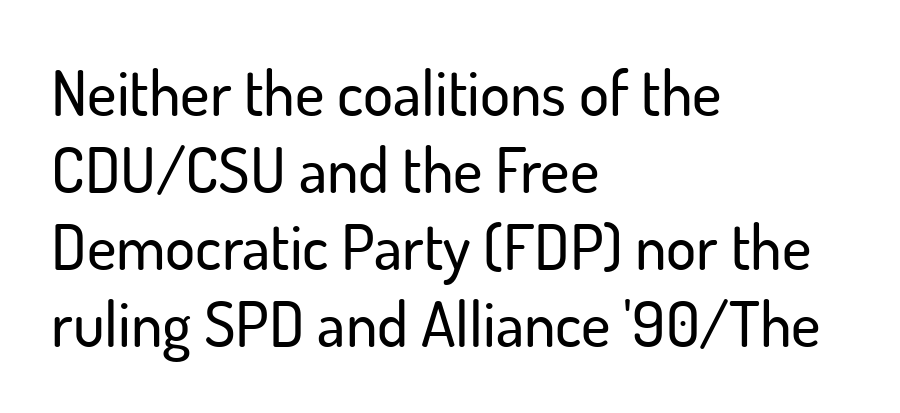
The image shows 63 px sans-serif type, upright; set left-aligned, line spacing 1.22x, normal letter spacing, not underlined; low stroke contrast and a small x-height.
